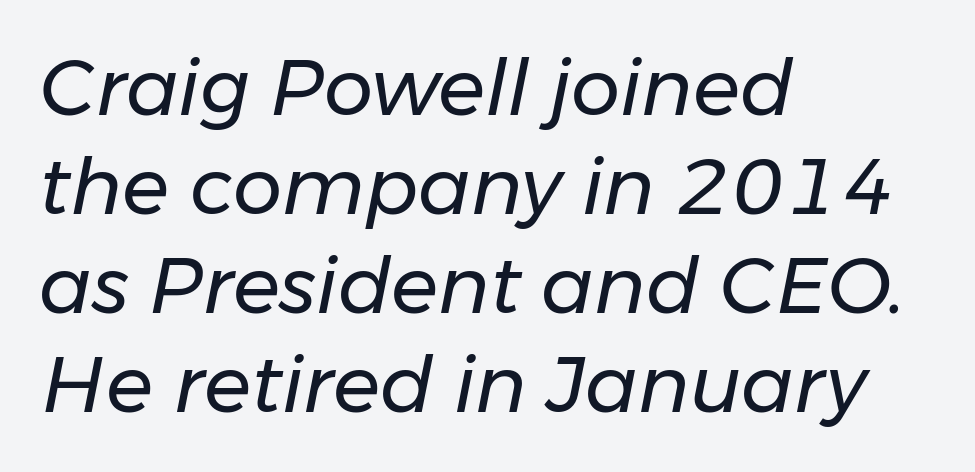
In terms of letterspacing, this is plain default setting. The passage shown stacks its lines at a standard gap. Notice how the passage keeps a crisp vertical edge on the left only. A typesetter would call this proportional, since set widths differ per character.
